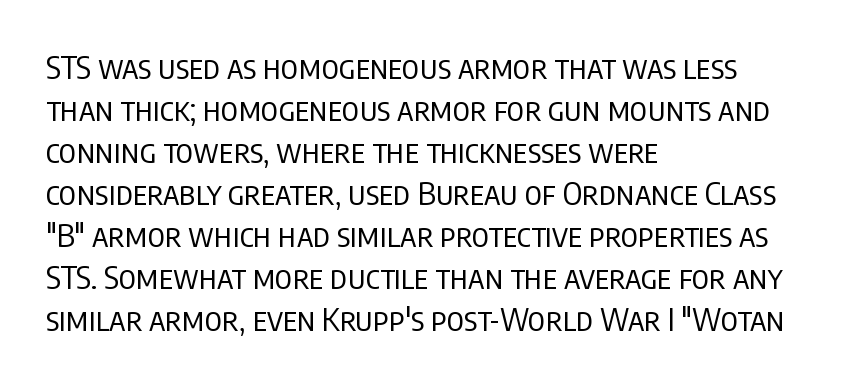
Q: Is the text bold? A: No.
Q: Is the text italic (slanted)? A: No, it is upright.
Q: Is the typeface a serif or a sans-serif typeface? A: Sans-serif.
Q: Is the text underlined? A: No.
Q: How is the paragraph aligned? A: Left-aligned.
Q: Is the spacing between letters normal or unusually wide? A: Normal.
Q: Is the spacing between lines tight, normal or loose? A: Normal.
Q: Width (condensed, normal, or wide)? A: Condensed.
Q: Stroke contrast? A: Low.
Q: x-height? A: Large.
Q: Monospaced? A: No.
